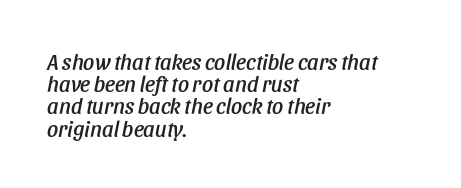
The image shows 22 px text type, italic (leaning right); set left-aligned, tight line spacing (1.01x), normal letter spacing, not underlined.
